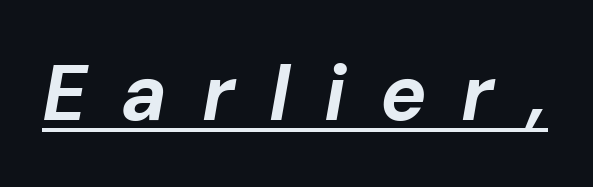
{"italic": "yes", "lean": "right", "slant_degrees": 10, "bold": "yes", "weight": "bold", "width": "normal", "stroke_contrast": "low", "x_height": "medium", "monospaced": "no", "underline": "yes", "letter_spacing": "wide", "letter_spacing_em": 0.44, "glyph_px": 78}
